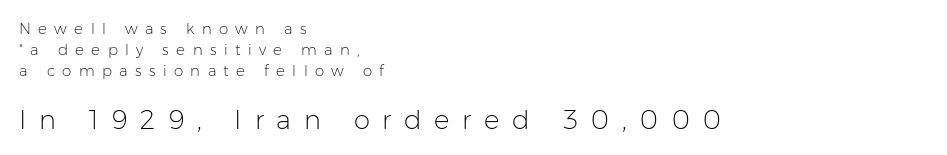
Look at the glyph heights: the lower group is clearly the bigger setting. Baseline-to-baseline distance is the conventional proportion of letter height. Type without underlining. The horizontal fit of the characters is loose and conspicuously gappy.
